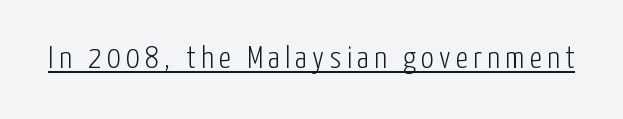
{"serif": "no", "italic": "no", "bold": "no", "weight": "light", "width": "condensed", "stroke_contrast": "low", "x_height": "medium", "monospaced": "no", "underline": "yes", "glyph_px": 32}
